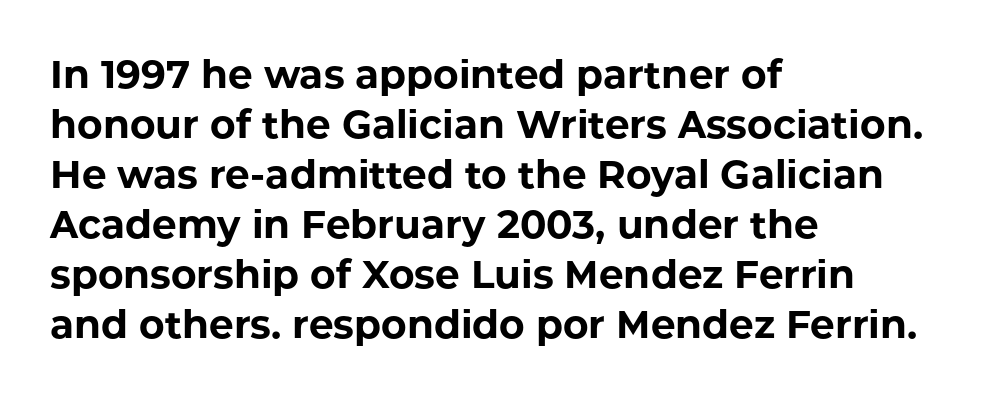
{"serif": "no", "italic": "no", "bold": "yes", "weight": "bold", "width": "normal", "stroke_contrast": "low", "x_height": "medium", "monospaced": "no", "underline": "no", "align": "left", "line_spacing": "normal", "line_spacing_ratio": 1.28, "letter_spacing": "normal", "letter_spacing_em": 0.0, "glyph_px": 39}
